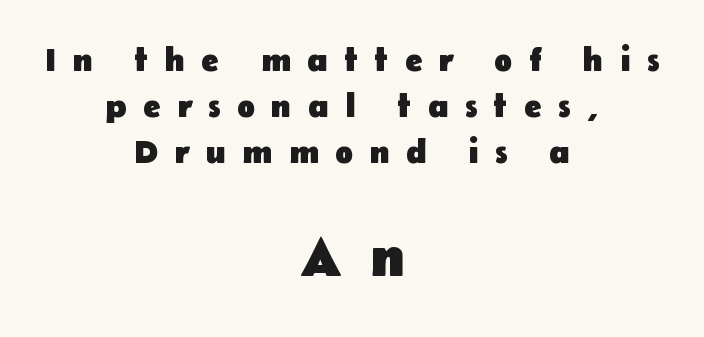
{"serif": "no", "italic": "no", "bold": "yes", "weight": "heavy", "width": "normal", "stroke_contrast": "low", "x_height": "medium", "monospaced": "no", "underline": "no", "align": "center", "line_spacing": "normal", "line_spacing_ratio": 1.39, "letter_spacing": "wide", "letter_spacing_em": 0.5, "larger_block": "second", "size_ratio": 1.73, "glyph_px": 57}
